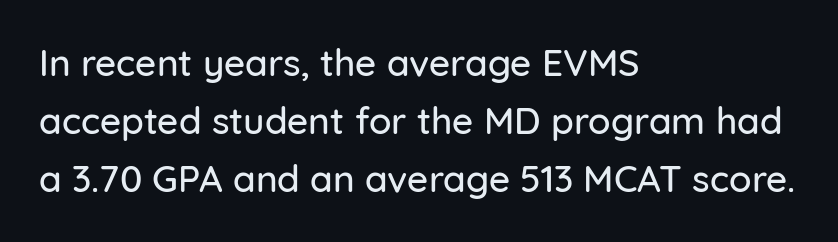
Students, observe: this is what conventionally led text looks like. Regarding serifs, this sample does without them. Each line starts at the same left margin while the right side varies. Just letters on the line, the space beneath them empty.
